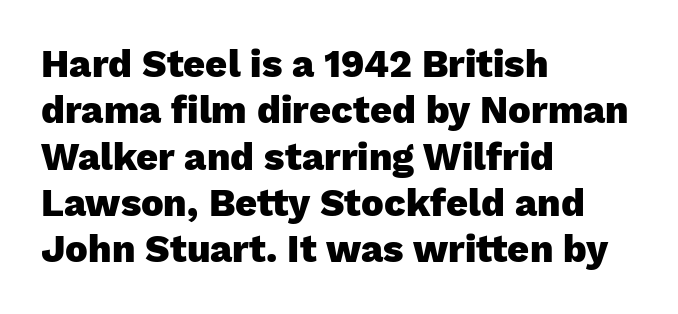
{"serif": "no", "italic": "no", "bold": "yes", "weight": "heavy", "width": "normal", "stroke_contrast": "low", "x_height": "medium", "monospaced": "no", "underline": "no", "align": "left", "line_spacing_ratio": 1.22, "letter_spacing": "normal", "letter_spacing_em": 0.0, "glyph_px": 38}
